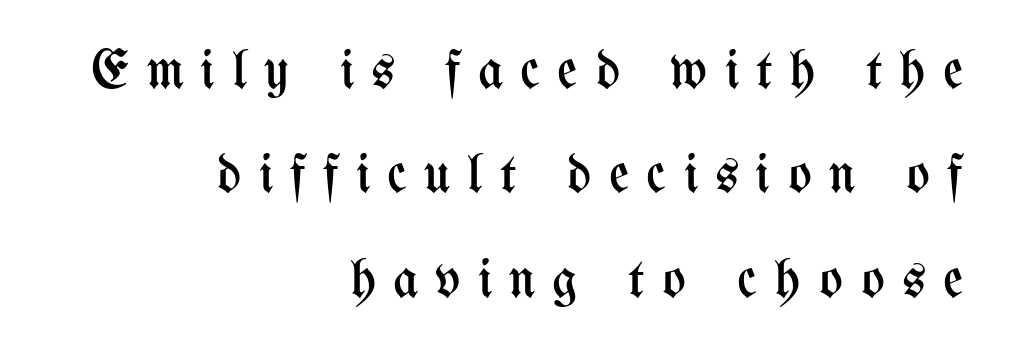
The font sits on the lighter half of the weight spectrum, regular included. Looks like regular typesetting: each glyph gets only the width it needs. In terms of posture, this sample is upright. Beneath every word, the page is bare. Successive baselines arrive slowly, with a big drop between each.
